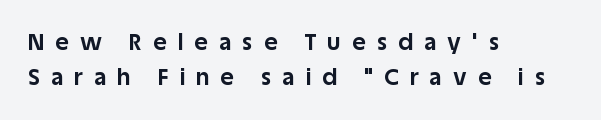
Q: Is the text bold? A: Yes.
Q: Is the text italic (slanted)? A: No, it is upright.
Q: Is the text underlined? A: No.
Q: How is the paragraph aligned? A: Left-aligned.
Q: Is the spacing between letters normal or unusually wide? A: Unusually wide.
Q: Is the spacing between lines tight, normal or loose? A: Normal.
